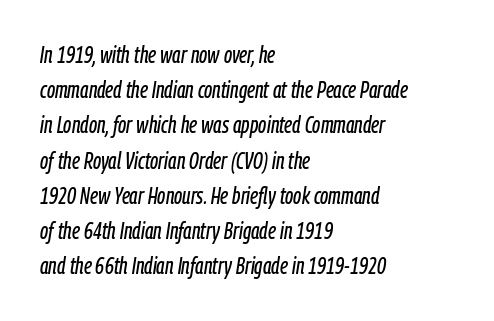
Nothing unusual about the tracking: characters are spaced as the font intends. Reading down the column, the eye jumps a familiar distance to each next line. Descenders hang freely into open space. Compared with ordinary roman type, these characters are visibly tilted. Alignment: flush left.
